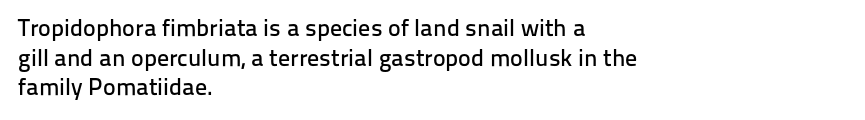
{"italic": "no", "underline": "no", "align": "left", "line_spacing_ratio": 1.23, "letter_spacing": "normal", "letter_spacing_em": 0.0, "glyph_px": 24}
